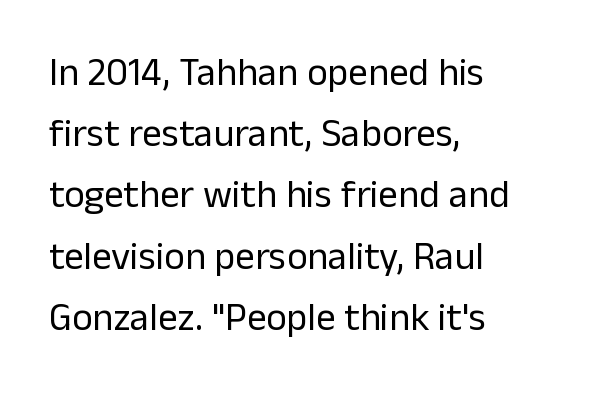
{"serif": "no", "italic": "no", "bold": "no", "weight": "regular", "width": "normal", "stroke_contrast": "low", "x_height": "medium", "monospaced": "no", "underline": "no", "align": "left", "line_spacing": "normal", "line_spacing_ratio": 1.57, "letter_spacing": "normal", "letter_spacing_em": 0.0, "glyph_px": 39}
